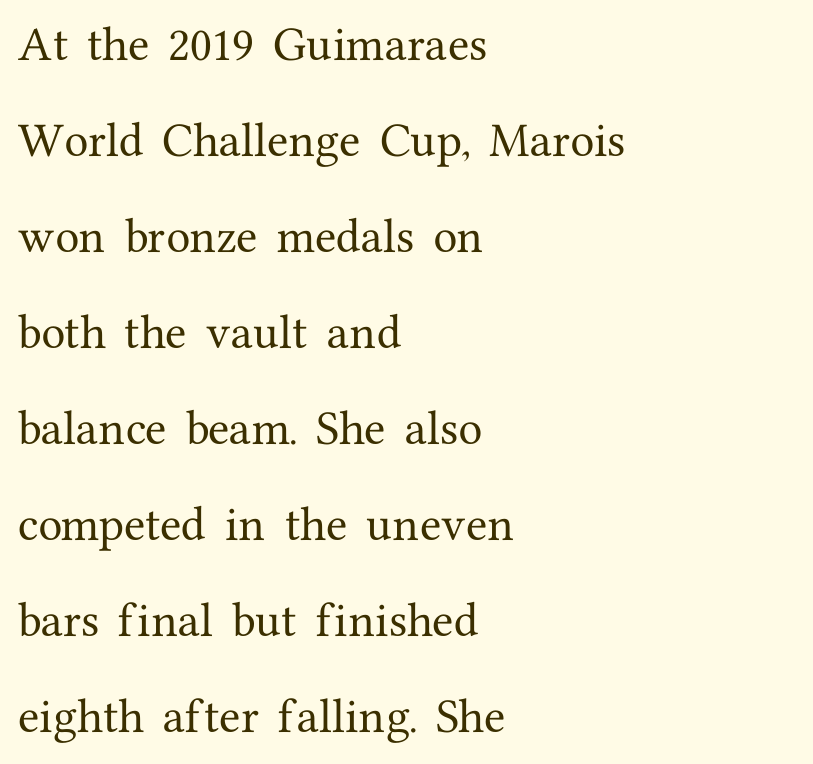
Q: Is the text italic (slanted)? A: No, it is upright.
Q: Is the typeface a serif or a sans-serif typeface? A: Serif.
Q: Is the text underlined? A: No.
Q: How is the paragraph aligned? A: Left-aligned.
Q: Is the spacing between letters normal or unusually wide? A: Normal.
Q: Is the spacing between lines tight, normal or loose? A: Loose.
Q: Width (condensed, normal, or wide)? A: Normal.
Q: Stroke contrast? A: Medium.
Q: x-height? A: Medium.
Q: Monospaced? A: No.
